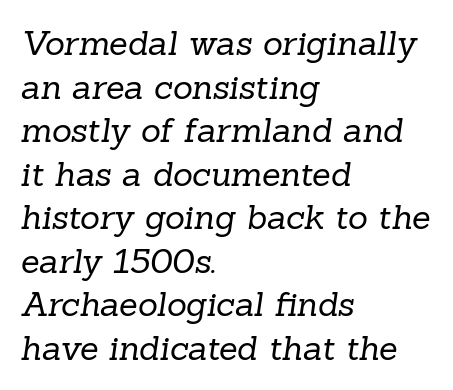
The image shows 34 px regular-weight serif type; set left-aligned, normal line spacing (1.28x), normal letter spacing, not underlined; low stroke contrast and a medium x-height.
